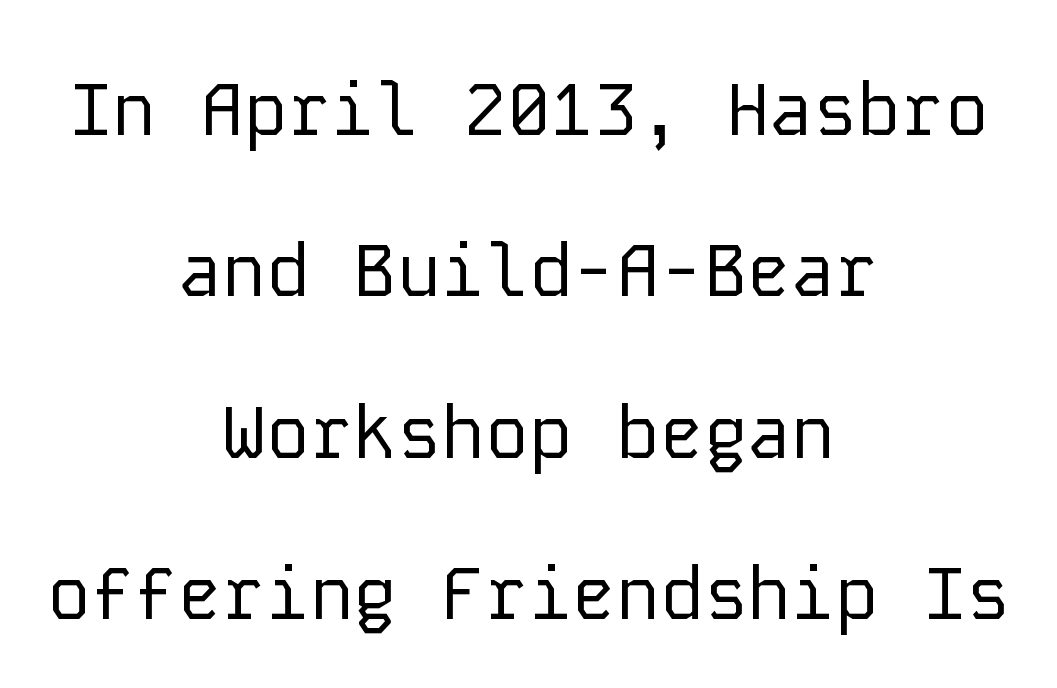
{"serif": "no", "italic": "no", "bold": "no", "weight": "regular", "width": "normal", "stroke_contrast": "low", "x_height": "medium", "monospaced": "yes", "underline": "no", "align": "center", "line_spacing": "loose", "line_spacing_ratio": 2.21, "letter_spacing": "normal", "letter_spacing_em": 0.0, "glyph_px": 73}
